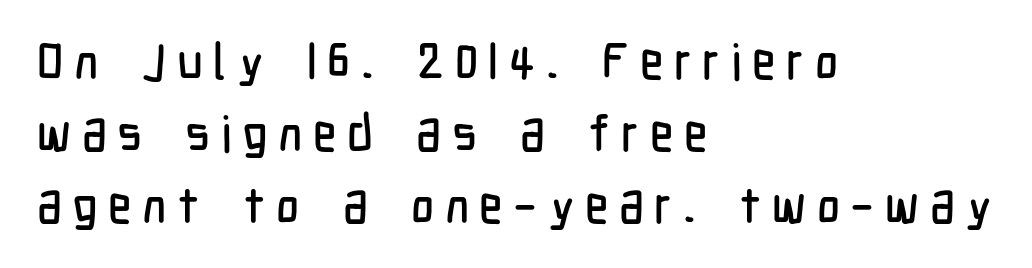
Q: Is the text italic (slanted)? A: No, it is upright.
Q: Is the typeface a serif or a sans-serif typeface? A: Sans-serif.
Q: Is the text underlined? A: No.
Q: How is the paragraph aligned? A: Left-aligned.
Q: Is the spacing between letters normal or unusually wide? A: Unusually wide.
Q: Is the spacing between lines tight, normal or loose? A: Normal.
Q: Width (condensed, normal, or wide)? A: Condensed.
Q: Stroke contrast? A: Low.
Q: x-height? A: Medium.
Q: Monospaced? A: No.
